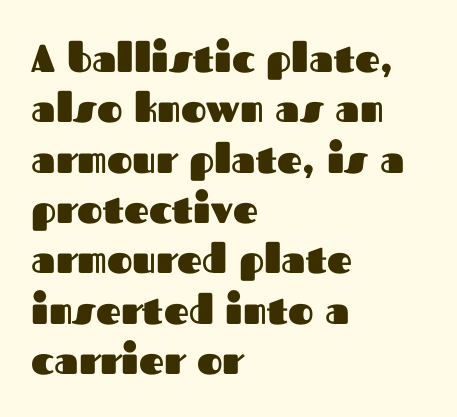
{"serif": "no", "italic": "no", "bold": "yes", "weight": "heavy", "width": "normal", "stroke_contrast": "medium", "x_height": "medium", "monospaced": "no", "underline": "no", "align": "left", "line_spacing": "normal", "line_spacing_ratio": 1.29, "letter_spacing": "normal", "letter_spacing_em": 0.0, "glyph_px": 39}
